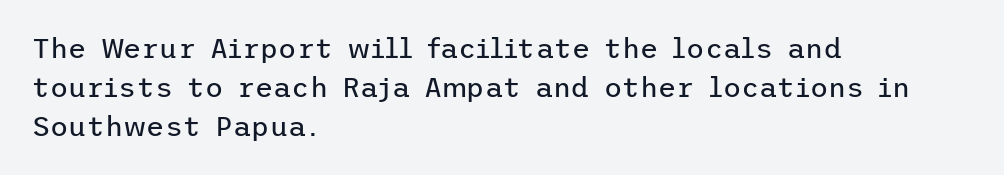
The image shows 28 px regular-weight sans-serif type, upright; set left-aligned, normal line spacing (1.39x), normal letter spacing, not underlined; low stroke contrast and a medium x-height.
